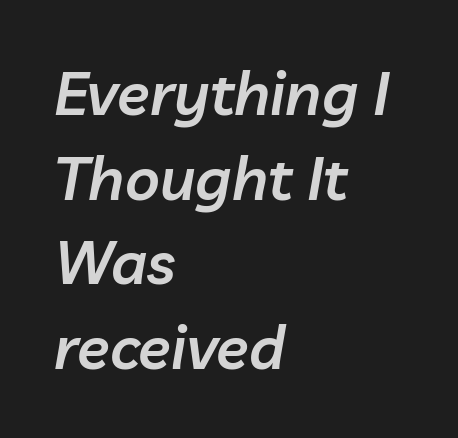
{"italic": "yes", "lean": "right", "slant_degrees": 10, "bold": "semi", "weight": "semibold", "width": "normal", "stroke_contrast": "low", "x_height": "medium", "monospaced": "no", "underline": "no", "align": "left", "line_spacing": "normal", "line_spacing_ratio": 1.41, "letter_spacing": "normal", "letter_spacing_em": 0.0, "glyph_px": 60}
